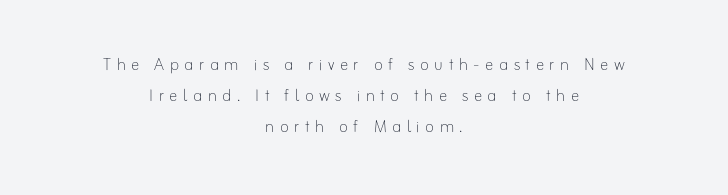
Q: Is the text bold? A: No.
Q: Is the text italic (slanted)? A: No, it is upright.
Q: Is the text underlined? A: No.
Q: How is the paragraph aligned? A: Centered.
Q: Is the spacing between letters normal or unusually wide? A: Unusually wide.
Q: Is the spacing between lines tight, normal or loose? A: Normal.
